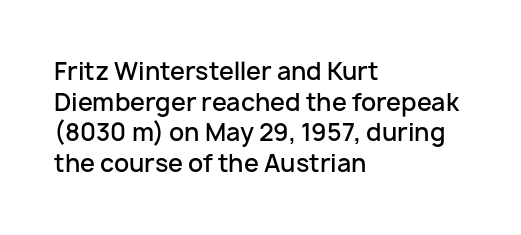
{"italic": "no", "bold": "semi", "underline": "no", "align": "left", "line_spacing": "normal", "line_spacing_ratio": 1.28, "letter_spacing": "normal", "letter_spacing_em": 0.0, "glyph_px": 24}
